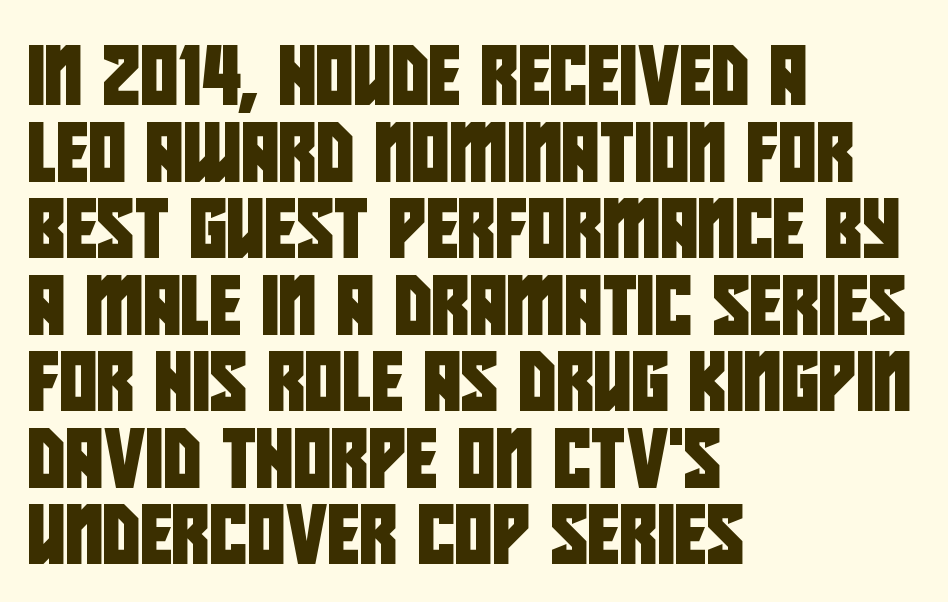
{"serif": "no", "width": "condensed", "stroke_contrast": "low", "x_height": "large", "monospaced": "no", "underline": "no", "align": "left", "line_spacing": "normal", "line_spacing_ratio": 1.32, "letter_spacing": "normal", "letter_spacing_em": 0.0, "glyph_px": 58}
